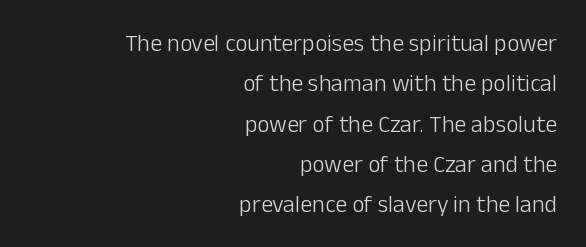
Bare-footed words on every line. Rendered with straight, roman letterforms. Rows of type keep a routine distance in the vertical direction. Horizontally, the lines are justified to the trailing edge only. Words appear dense and cohesive because spacing is normal. Is the type heavy? It reads as light-to-regular instead.
